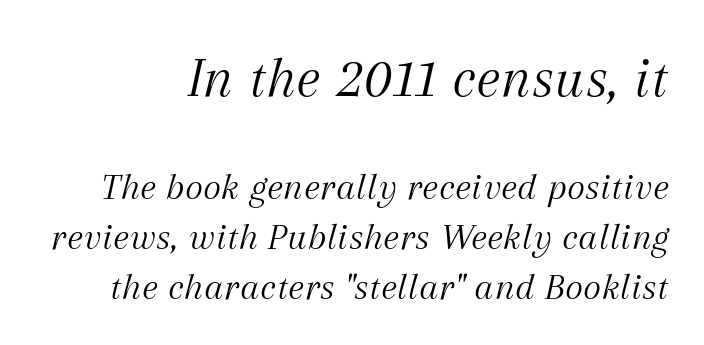
Q: Is the text bold? A: No.
Q: Is the text italic (slanted)? A: Yes, it leans right by about 12 degrees.
Q: Is the typeface a serif or a sans-serif typeface? A: Serif.
Q: Is the text underlined? A: No.
Q: Is the spacing between letters normal or unusually wide? A: Normal.
Q: Is the spacing between lines tight, normal or loose? A: Normal.
Q: Which block of text is set in a larger size, the first (top) or the second (bottom)? A: The first (top) one.
Q: Width (condensed, normal, or wide)? A: Normal.
Q: Stroke contrast? A: Medium.
Q: x-height? A: Medium.
Q: Monospaced? A: No.
